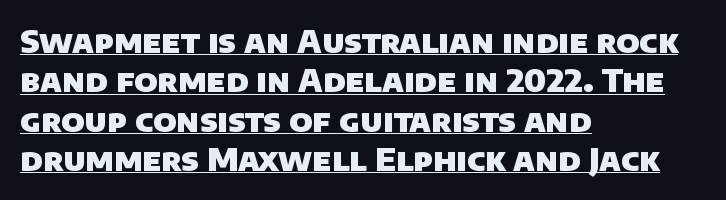
{"serif": "no", "bold": "yes", "weight": "heavy", "width": "normal", "stroke_contrast": "low", "x_height": "large", "monospaced": "no", "underline": "yes", "align": "left", "line_spacing_ratio": 1.23, "letter_spacing": "normal", "letter_spacing_em": 0.0, "glyph_px": 32}
